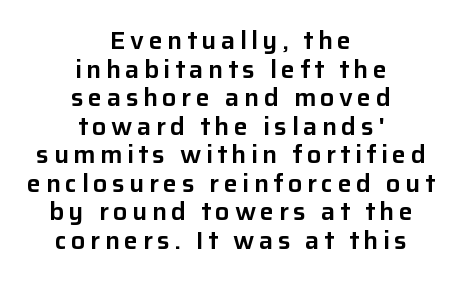
{"italic": "no", "underline": "no", "align": "center", "line_spacing_ratio": 1.19, "glyph_px": 24}
